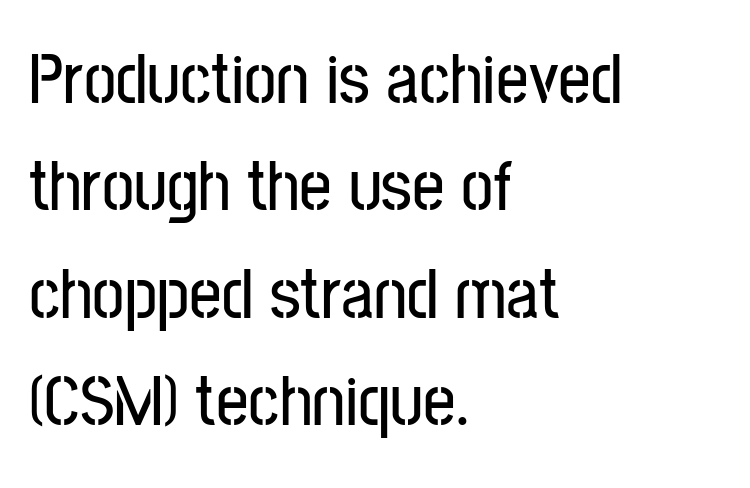
The image shows 72 px condensed sans-serif type, upright; set left-aligned, normal line spacing (1.49x), normal letter spacing, not underlined; low stroke contrast and a medium x-height.
